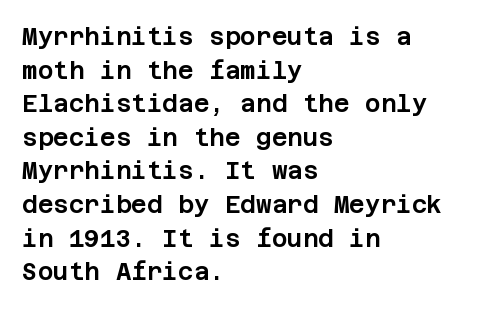
Q: Is the text italic (slanted)? A: No, it is upright.
Q: Is the text underlined? A: No.
Q: How is the paragraph aligned? A: Left-aligned.
Q: Is the spacing between letters normal or unusually wide? A: Normal.
Q: Is the spacing between lines tight, normal or loose? A: Normal.
